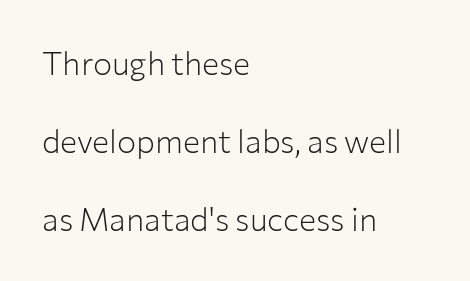
Q: Is the text bold? A: No.
Q: Is the text italic (slanted)? A: No, it is upright.
Q: Is the typeface a serif or a sans-serif typeface? A: Sans-serif.
Q: Is the text underlined? A: No.
Q: How is the paragraph aligned? A: Left-aligned.
Q: Is the spacing between letters normal or unusually wide? A: Normal.
Q: Is the spacing between lines tight, normal or loose? A: Loose.
Q: Width (condensed, normal, or wide)? A: Normal.
Q: Stroke contrast? A: Low.
Q: x-height? A: Medium.
Q: Monospaced? A: No.
